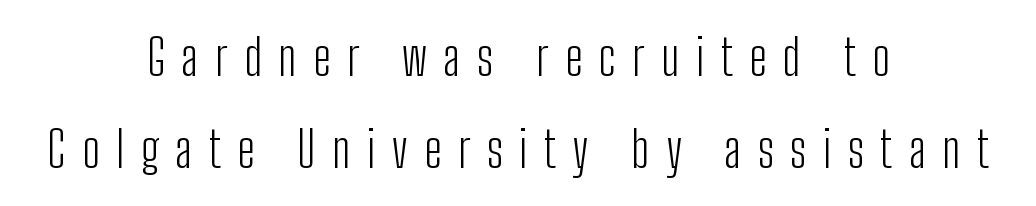
Q: Is the text bold? A: No.
Q: Is the text italic (slanted)? A: No, it is upright.
Q: Is the typeface a serif or a sans-serif typeface? A: Sans-serif.
Q: Is the text underlined? A: No.
Q: How is the paragraph aligned? A: Centered.
Q: Is the spacing between letters normal or unusually wide? A: Unusually wide.
Q: Width (condensed, normal, or wide)? A: Condensed.
Q: Stroke contrast? A: Low.
Q: x-height? A: Medium.
Q: Monospaced? A: No.
